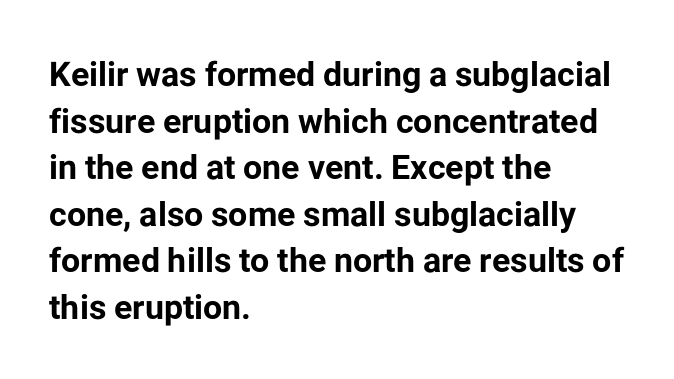
{"serif": "no", "italic": "no", "bold": "yes", "weight": "bold", "width": "normal", "stroke_contrast": "low", "x_height": "medium", "monospaced": "no", "underline": "no", "align": "left", "line_spacing": "normal", "line_spacing_ratio": 1.37, "letter_spacing": "normal", "letter_spacing_em": 0.0, "glyph_px": 34}
